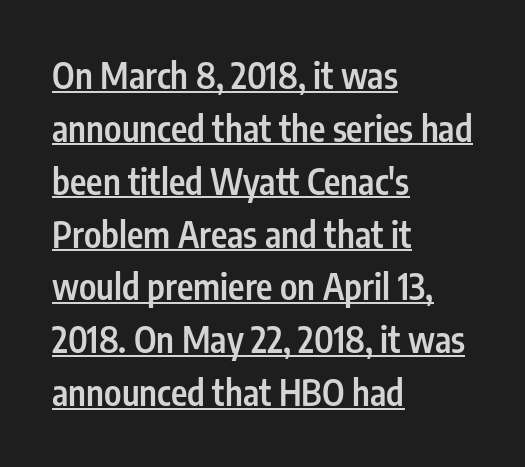
{"serif": "no", "italic": "no", "bold": "semi", "weight": "semibold", "width": "condensed", "stroke_contrast": "low", "x_height": "medium", "monospaced": "no", "underline": "yes", "align": "left", "line_spacing": "normal", "line_spacing_ratio": 1.51, "letter_spacing": "normal", "letter_spacing_em": 0.0, "glyph_px": 35}
